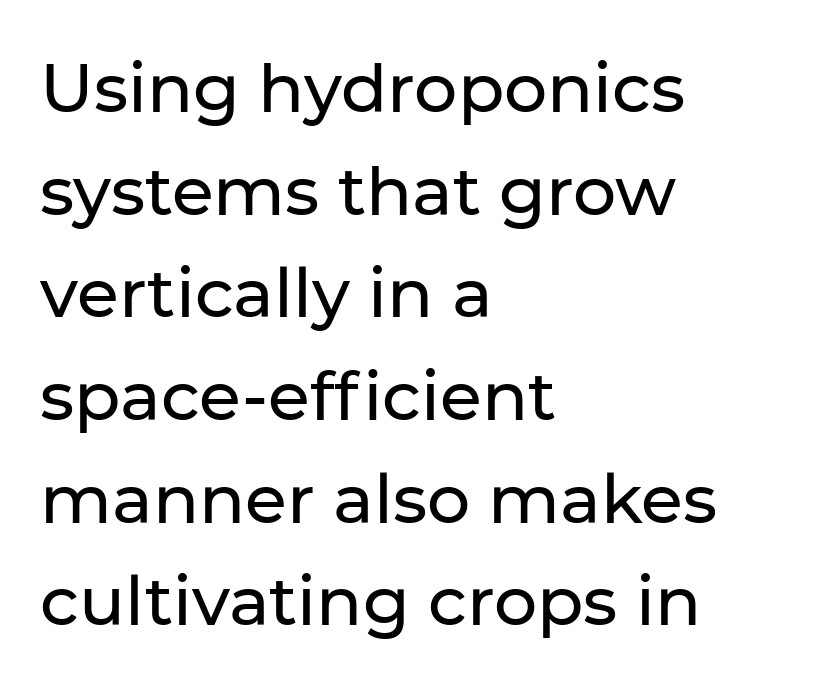
Horizontal alignment here is leftward, the default for most running prose. The typography opts for an upright posture over an oblique one. Glyph-to-glyph distance matches everyday printed text. Looks like regular typesetting: each glyph gets only the width it needs. The glyphs in this specimen are sans serif.
